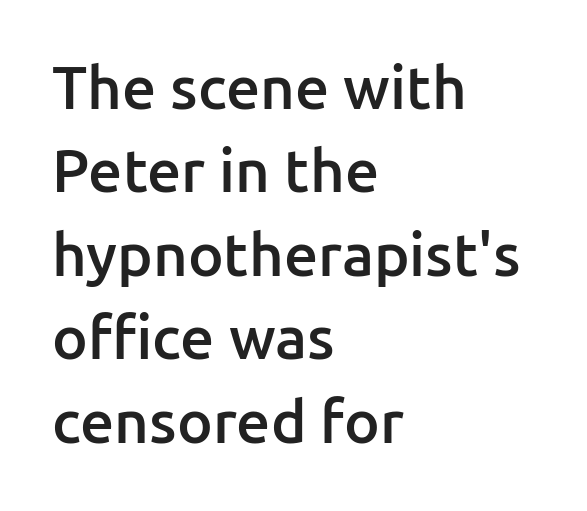
This sample uses a sans-serif face. Summary of weight: moderately heavy, a semibold. Every character sits straight up, as roman type does. Words appear dense and cohesive because spacing is normal. Varying glyph widths throughout — classic text-font behaviour.
